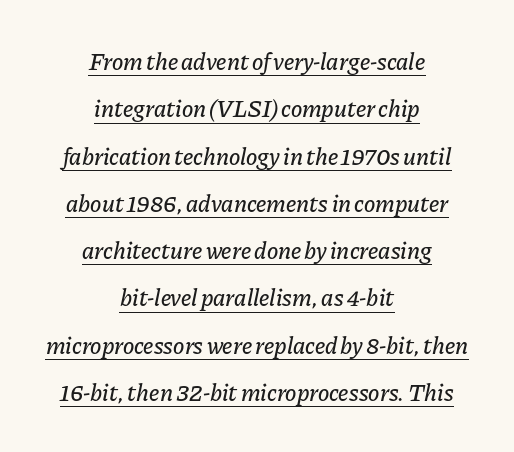
{"italic": "yes", "lean": "right", "slant_degrees": 11, "underline": "yes", "align": "center", "line_spacing": "loose", "line_spacing_ratio": 1.97, "letter_spacing": "normal", "letter_spacing_em": 0.0, "glyph_px": 24}
